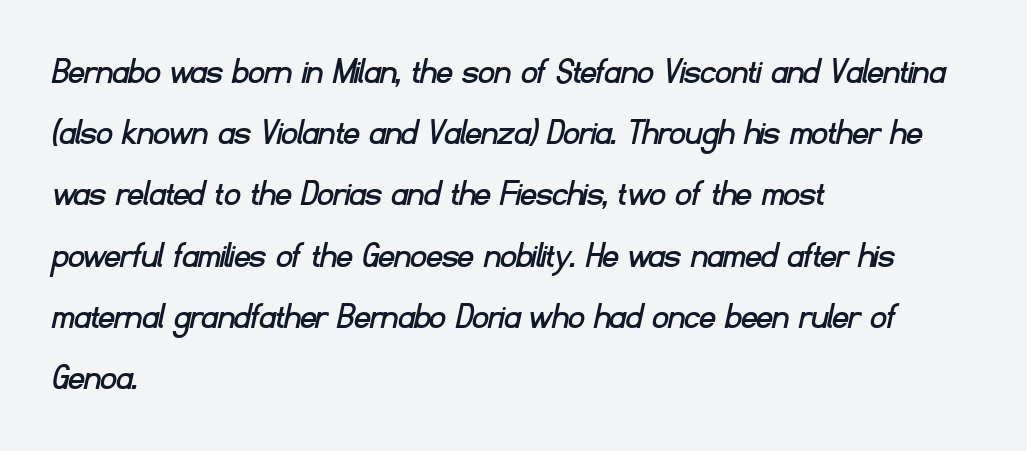
Q: Is the typeface a serif or a sans-serif typeface? A: Sans-serif.
Q: Is the text underlined? A: No.
Q: How is the paragraph aligned? A: Left-aligned.
Q: Is the spacing between letters normal or unusually wide? A: Normal.
Q: Is the spacing between lines tight, normal or loose? A: Normal.
Q: Width (condensed, normal, or wide)? A: Normal.
Q: Stroke contrast? A: Low.
Q: x-height? A: Small.
Q: Monospaced? A: No.
